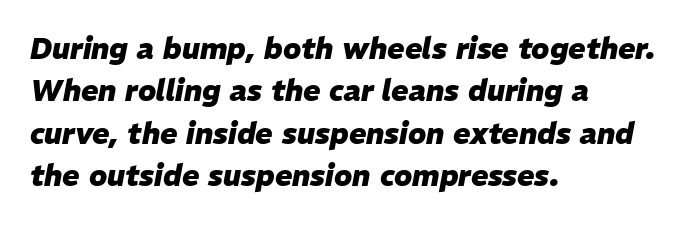
{"italic": "yes", "lean": "right", "slant_degrees": 11, "bold": "yes", "weight": "heavy", "width": "normal", "stroke_contrast": "low", "x_height": "medium", "monospaced": "no", "underline": "no", "align": "left", "line_spacing": "normal", "line_spacing_ratio": 1.46, "letter_spacing": "normal", "letter_spacing_em": 0.0, "glyph_px": 29}
